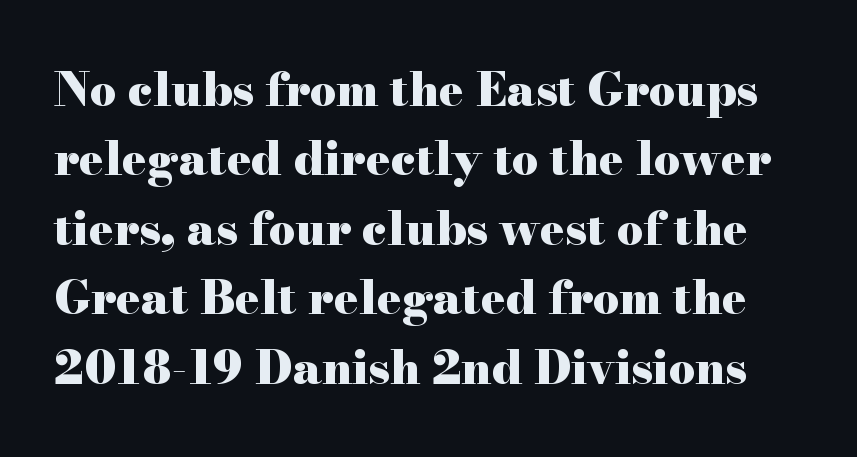
The image shows 46 px heavy, wide serif type, upright; set normal line spacing (1.51x), normal letter spacing, not underlined; high stroke contrast and a small x-height.
